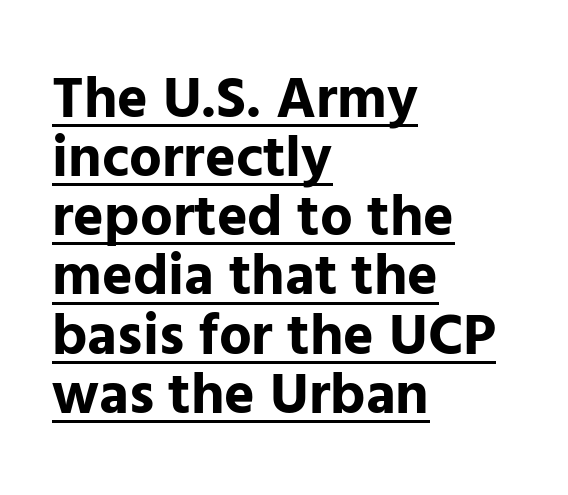
{"serif": "no", "italic": "no", "bold": "yes", "weight": "bold", "width": "normal", "stroke_contrast": "low", "x_height": "medium", "monospaced": "no", "underline": "yes", "align": "left", "line_spacing": "tight", "line_spacing_ratio": 1.02, "letter_spacing": "normal", "letter_spacing_em": 0.0, "glyph_px": 58}
